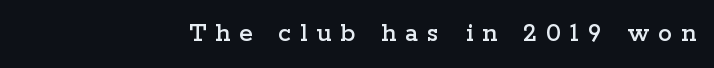
{"serif": "yes", "italic": "no", "width": "wide", "stroke_contrast": "low", "x_height": "medium", "monospaced": "no", "underline": "no", "align": "right", "letter_spacing": "wide", "letter_spacing_em": 0.32, "glyph_px": 28}
